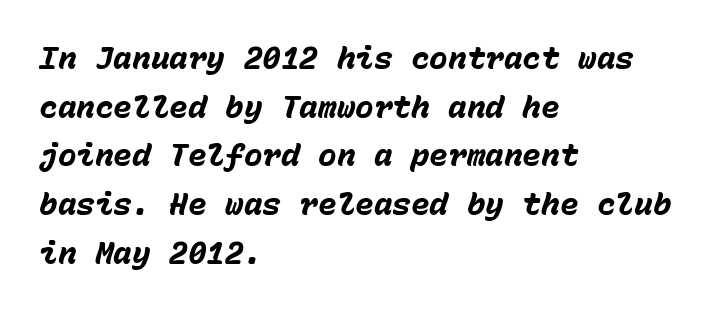
Regarding leading, the lines here are spaced in the standard way. The strokes are fattened all the way to bold. Does the lettering tilt? It does — this is italic. Short and long lines alike share a common starting point at left. Check under the words: just untouched page.
